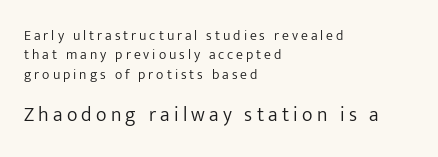
The image shows 20 px text type, upright; set left-aligned, normal line spacing (1.39x), unusually wide letter spacing (+0.21 em), not underlined; the second (bottom) block is 1.43x larger.
